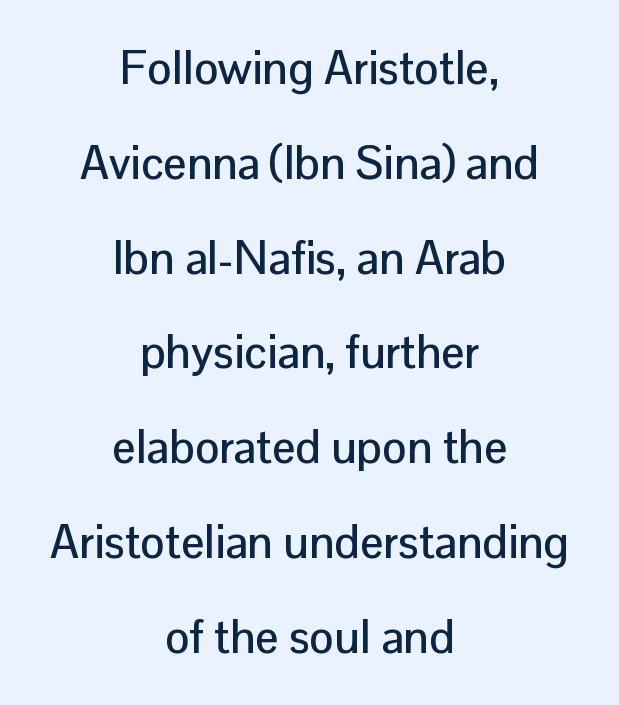
Q: Is the text italic (slanted)? A: No, it is upright.
Q: Is the typeface a serif or a sans-serif typeface? A: Sans-serif.
Q: Is the text underlined? A: No.
Q: How is the paragraph aligned? A: Centered.
Q: Is the spacing between letters normal or unusually wide? A: Normal.
Q: Is the spacing between lines tight, normal or loose? A: Loose.
Q: Width (condensed, normal, or wide)? A: Normal.
Q: Stroke contrast? A: Low.
Q: x-height? A: Medium.
Q: Monospaced? A: No.
